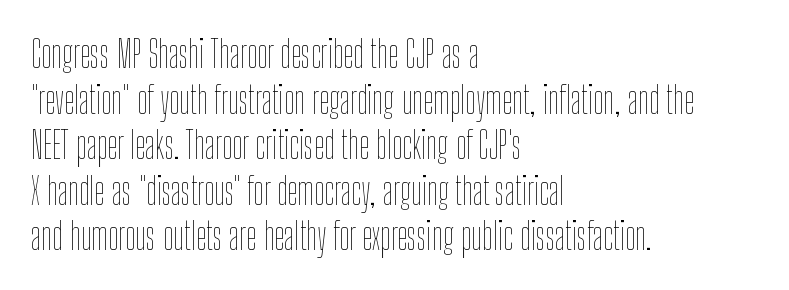
Q: Is the text bold? A: No.
Q: Is the text italic (slanted)? A: No, it is upright.
Q: Is the text underlined? A: No.
Q: How is the paragraph aligned? A: Left-aligned.
Q: Is the spacing between letters normal or unusually wide? A: Normal.
Q: Width (condensed, normal, or wide)? A: Condensed.
Q: Stroke contrast? A: Low.
Q: x-height? A: Medium.
Q: Monospaced? A: No.
